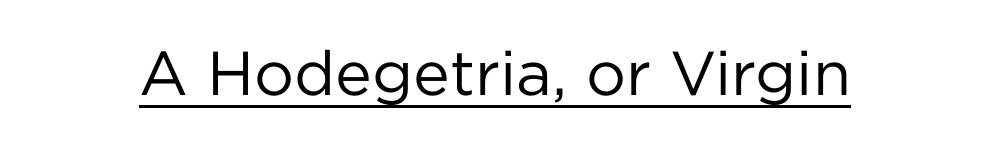
{"serif": "no", "italic": "no", "bold": "no", "weight": "regular", "width": "normal", "stroke_contrast": "low", "x_height": "medium", "monospaced": "no", "underline": "yes", "letter_spacing": "normal", "letter_spacing_em": 0.0, "glyph_px": 62}
